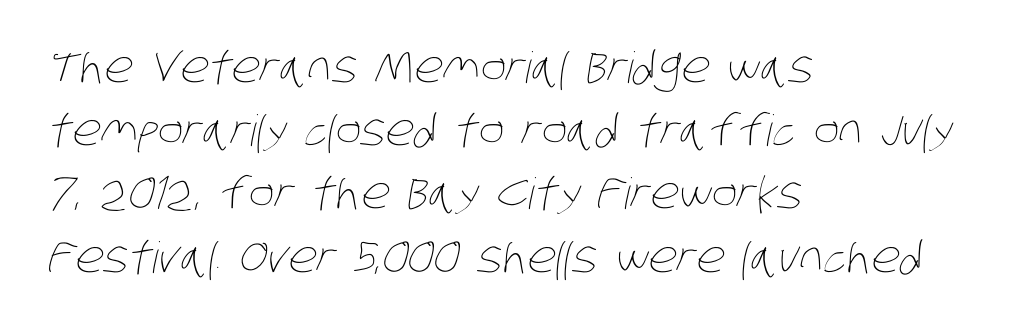
The image shows 43 px thin, condensed type; set left-aligned, normal line spacing (1.47x), normal letter spacing, not underlined; low stroke contrast and a large x-height.
